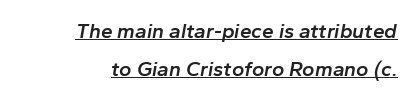
Q: Is the text bold? A: Semi-bold.
Q: Is the text italic (slanted)? A: Yes, it leans right by about 10 degrees.
Q: Is the text underlined? A: Yes.
Q: How is the paragraph aligned? A: Right-aligned.
Q: Is the spacing between letters normal or unusually wide? A: Normal.
